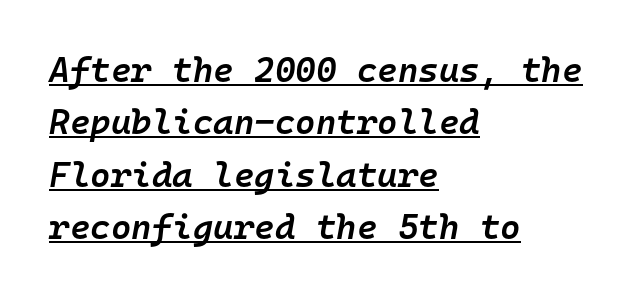
This rendering uses left alignment, leaving the right contour irregular. Notice how descenders clear the ascenders below comfortably — that's standard leading. The face used here appears with an underline applied. Each word holds together tightly as a unit, with standard inter-letter gaps. Weight: semibold (demi).
